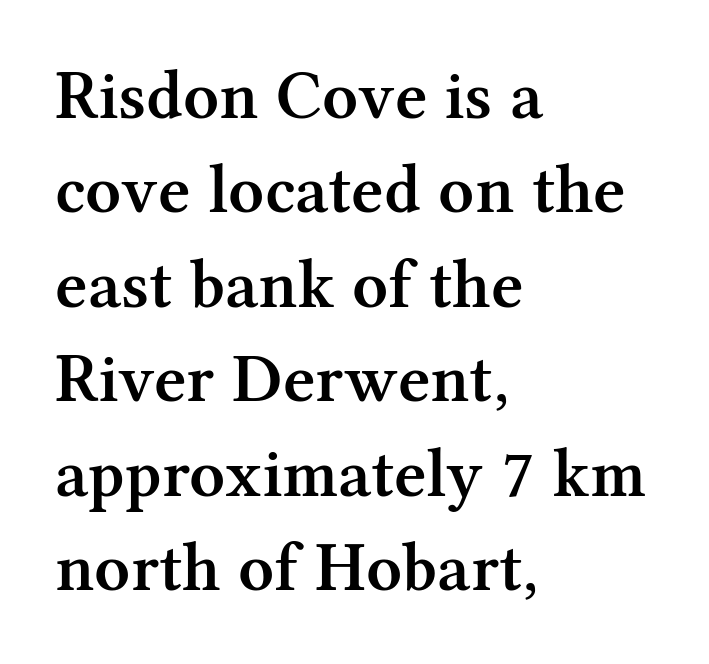
{"serif": "yes", "italic": "no", "bold": "semi", "weight": "semibold", "width": "normal", "stroke_contrast": "medium", "x_height": "medium", "monospaced": "no", "underline": "no", "align": "left", "line_spacing": "normal", "line_spacing_ratio": 1.35, "letter_spacing": "normal", "letter_spacing_em": 0.0, "glyph_px": 70}
